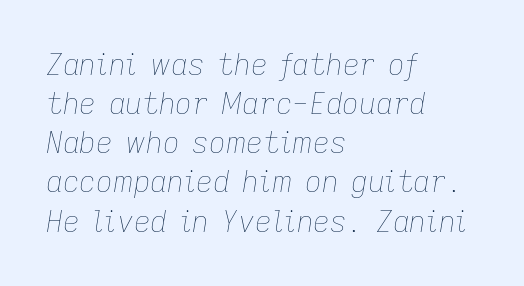
{"italic": "yes", "lean": "right", "slant_degrees": 9, "bold": "no", "weight": "thin", "width": "normal", "stroke_contrast": "low", "x_height": "medium", "monospaced": "no", "underline": "no", "align": "left", "line_spacing": "normal", "line_spacing_ratio": 1.35, "letter_spacing": "normal", "letter_spacing_em": 0.0, "glyph_px": 29}
